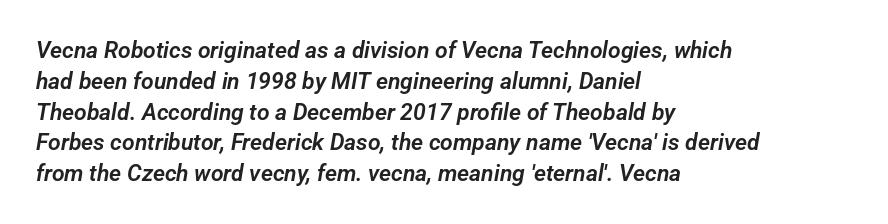
Q: Is the text underlined? A: No.
Q: How is the paragraph aligned? A: Left-aligned.
Q: Is the spacing between letters normal or unusually wide? A: Normal.
Q: Is the spacing between lines tight, normal or loose? A: Normal.
